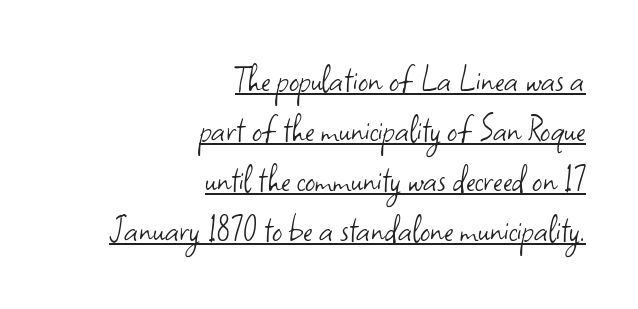
Think standard paragraph weight, or any step lighter than that. The font family rendered here belongs to the sans-serif group. The passage shown stacks its lines at a standard gap. A baseline rule has been typeset under these characters. Looks like regular typesetting: each glyph gets only the width it needs.
